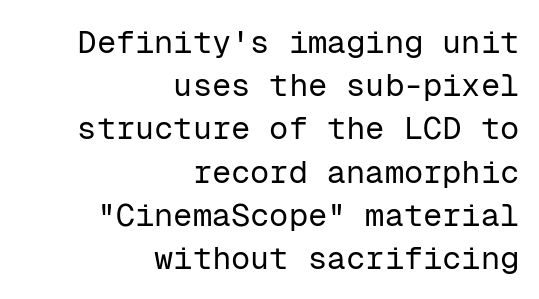
The image shows 32 px regular-weight sans-serif type, upright, monospaced; set right-aligned, normal line spacing (1.35x), normal letter spacing, not underlined; low stroke contrast and a medium x-height.
